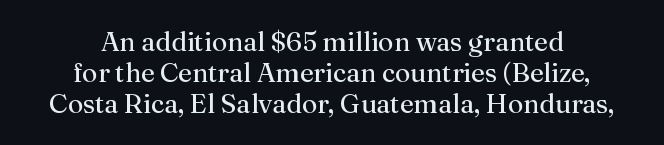
The image shows 27 px text type, upright; set centered, tight line spacing (1.15x), normal letter spacing, not underlined.
